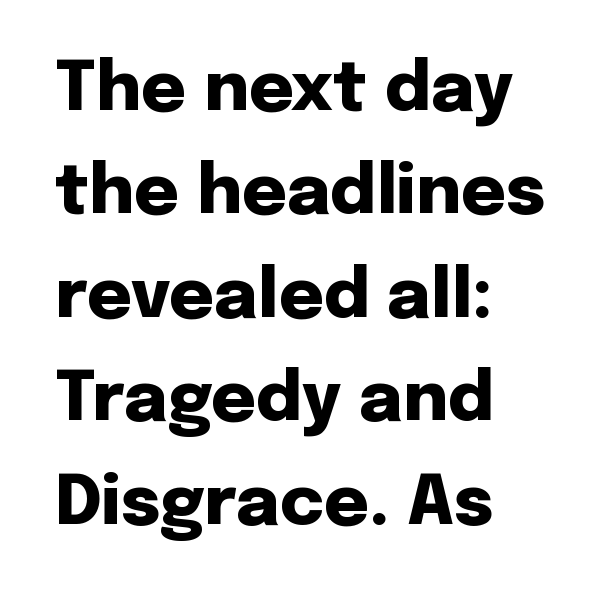
Teacher's note: observe the even left margin — that is flush-left alignment. The glyphs in this specimen are sans serif. How would I describe the line gaps? Plain and ordinary. Does extra space separate the letters? No, they use regular spacing. These words are printed bold, with thick strokes throughout.
